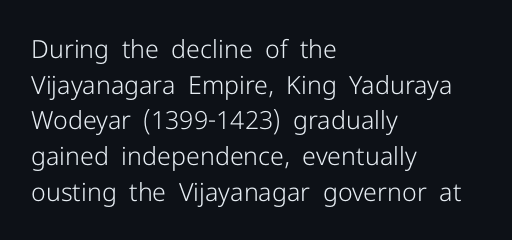
{"italic": "no", "bold": "no", "underline": "no", "align": "left", "line_spacing": "normal", "line_spacing_ratio": 1.43, "letter_spacing": "normal", "letter_spacing_em": 0.0, "glyph_px": 25}
